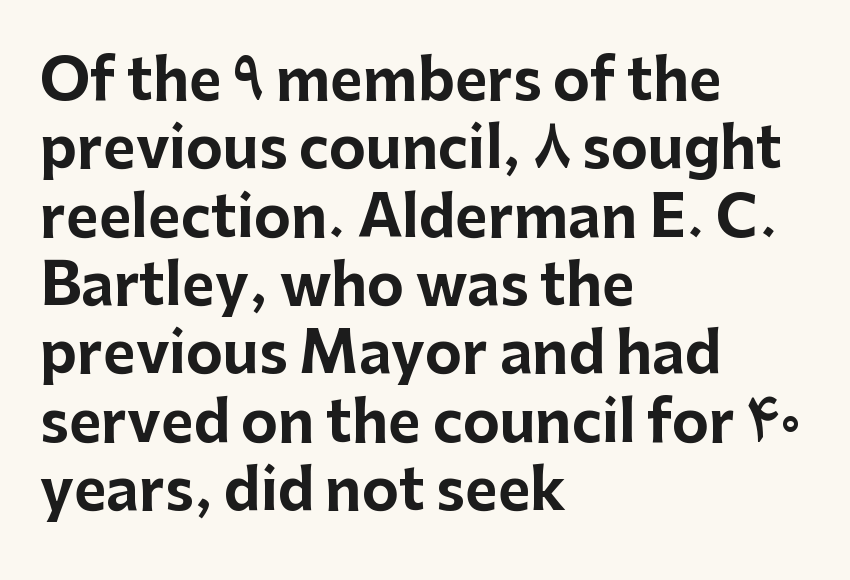
Between one letter and the next there's only the usual sliver of space. The text was rendered using a sans face with plain stroke endings. The text block is weighted toward the left margin, trailing off unevenly rightward. You could not count columns in this text — the font is proportionally spaced. The glyphs are unaccompanied by any horizontal stroke below them.
